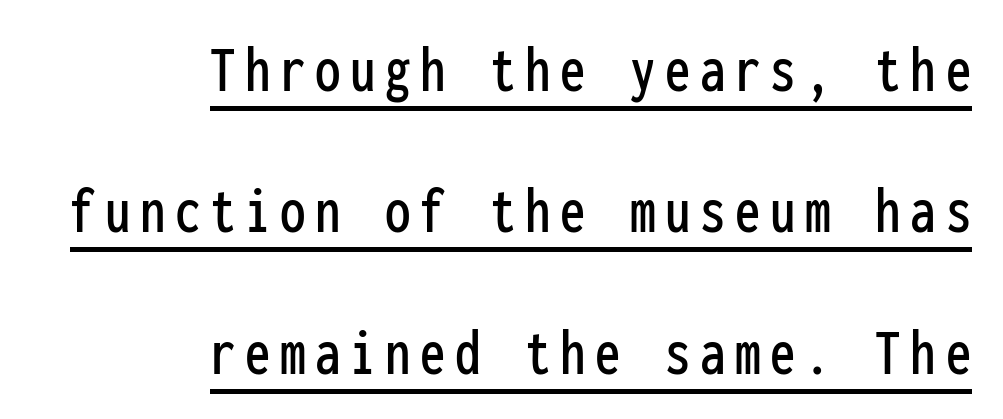
{"serif": "no", "italic": "no", "width": "condensed", "stroke_contrast": "low", "x_height": "medium", "monospaced": "yes", "underline": "yes", "align": "right", "line_spacing": "loose", "line_spacing_ratio": 2.08, "glyph_px": 68}
